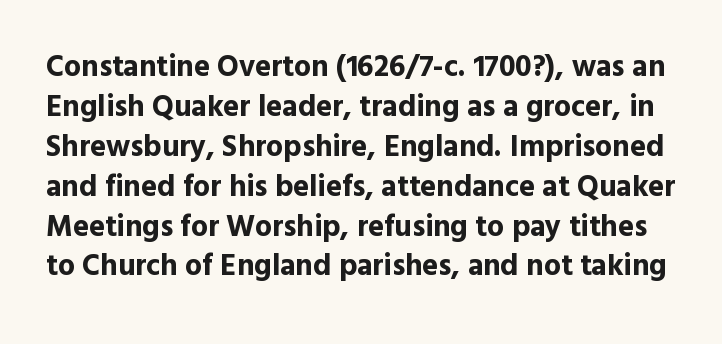
{"serif": "no", "italic": "no", "bold": "yes", "weight": "bold", "width": "normal", "x_height": "medium", "monospaced": "no", "underline": "no", "line_spacing": "normal", "line_spacing_ratio": 1.33, "letter_spacing": "normal", "letter_spacing_em": 0.0, "glyph_px": 30}
